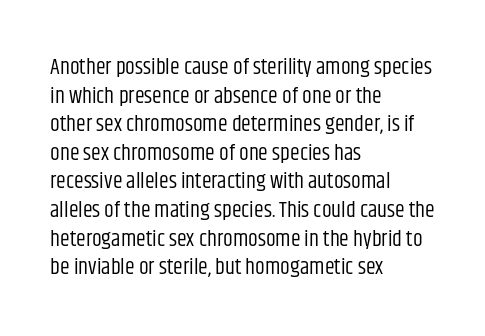
Check the space under the baseline: it is left empty. Characters follow at the spacing the type designer built in. These glyphs show unthickened strokes, regular width or finer. This is the regular roman posture of the typeface. A typesetter would call this leading conventional body-copy spacing. The compositor pushed each line to the left boundary.
